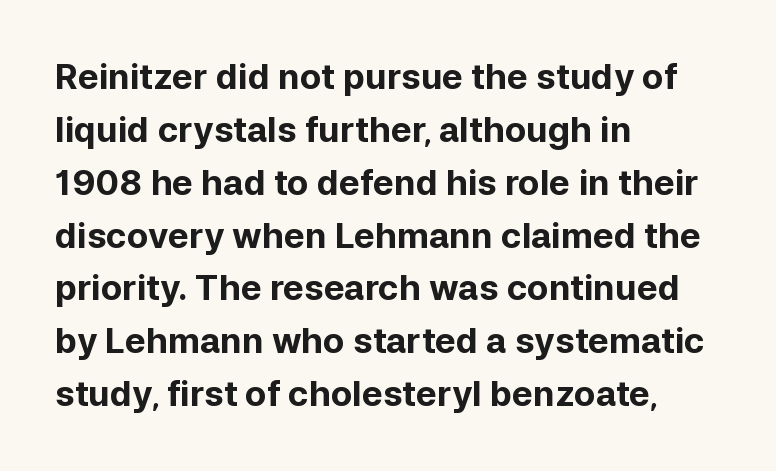
{"serif": "no", "italic": "no", "bold": "yes", "weight": "bold", "width": "normal", "stroke_contrast": "low", "x_height": "medium", "monospaced": "no", "underline": "no", "align": "left", "line_spacing": "normal", "line_spacing_ratio": 1.51, "letter_spacing": "normal", "letter_spacing_em": 0.0, "glyph_px": 35}
